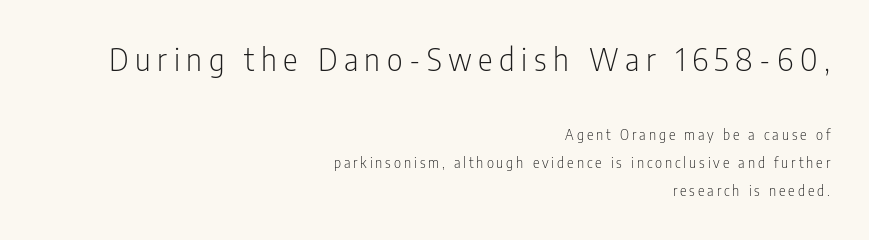
The image shows 31 px light, condensed sans-serif type, upright; set right-aligned, loose line spacing (1.99x), unusually wide letter spacing (+0.21 em), not underlined; the first (top) block is 2.21x larger; low stroke contrast and a medium x-height.
